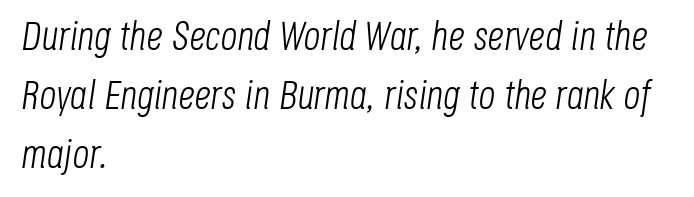
Slant detected: the letters are inclined. The area under the type is left untouched. The rendering uses a moderate line-height, typical for paragraphs. Compared with typical body copy, the letter spacing here is the same.
